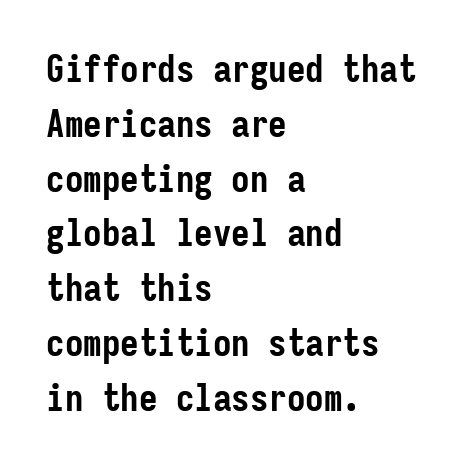
Q: Is the text bold? A: Yes.
Q: Is the text italic (slanted)? A: No, it is upright.
Q: Is the typeface a serif or a sans-serif typeface? A: Sans-serif.
Q: Is the text underlined? A: No.
Q: How is the paragraph aligned? A: Left-aligned.
Q: Is the spacing between letters normal or unusually wide? A: Normal.
Q: Is the spacing between lines tight, normal or loose? A: Normal.
Q: Width (condensed, normal, or wide)? A: Condensed.
Q: Stroke contrast? A: Low.
Q: x-height? A: Medium.
Q: Monospaced? A: Yes.
